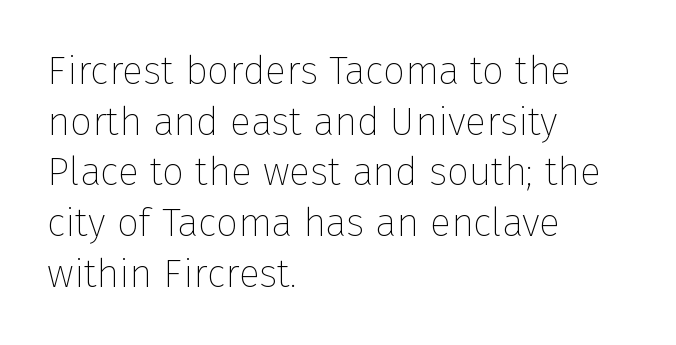
Q: Is the text bold? A: No.
Q: Is the text italic (slanted)? A: No, it is upright.
Q: Is the typeface a serif or a sans-serif typeface? A: Sans-serif.
Q: Is the text underlined? A: No.
Q: How is the paragraph aligned? A: Left-aligned.
Q: Is the spacing between letters normal or unusually wide? A: Normal.
Q: Is the spacing between lines tight, normal or loose? A: Normal.
Q: Width (condensed, normal, or wide)? A: Normal.
Q: Stroke contrast? A: Low.
Q: x-height? A: Medium.
Q: Monospaced? A: No.
